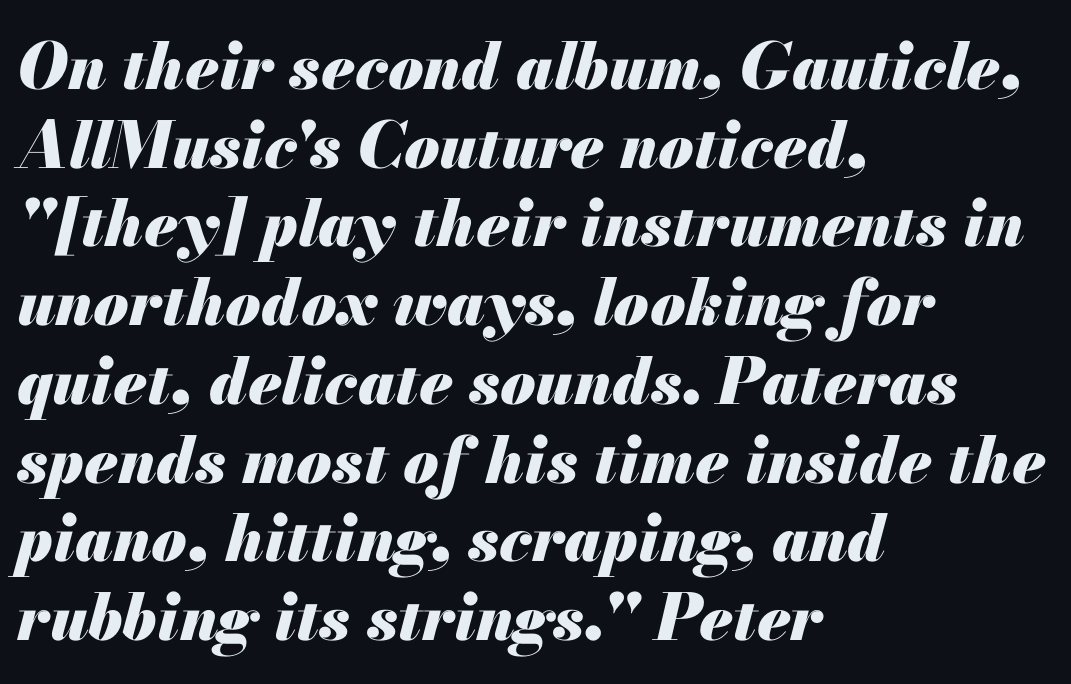
Q: Is the text bold? A: Yes.
Q: Is the text italic (slanted)? A: Yes, it leans right by about 13 degrees.
Q: Is the text underlined? A: No.
Q: How is the paragraph aligned? A: Left-aligned.
Q: Is the spacing between letters normal or unusually wide? A: Normal.
Q: Width (condensed, normal, or wide)? A: Normal.
Q: Stroke contrast? A: Medium.
Q: x-height? A: Small.
Q: Monospaced? A: No.
